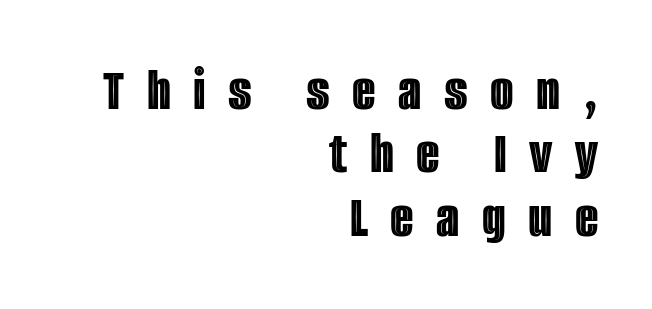
The image shows 61 px condensed type, upright; set right-aligned, tight line spacing (1.04x), unusually wide letter spacing (+0.37 em), not underlined; a large x-height.
